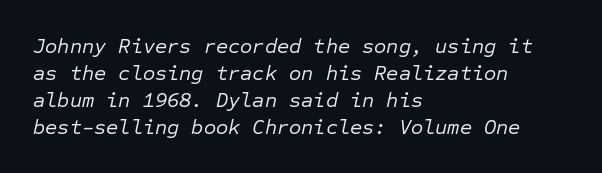
Q: Is the text bold? A: No.
Q: Is the text italic (slanted)? A: Yes, it leans right by about 12 degrees.
Q: Is the text underlined? A: No.
Q: How is the paragraph aligned? A: Left-aligned.
Q: Is the spacing between letters normal or unusually wide? A: Normal.
Q: Is the spacing between lines tight, normal or loose? A: Normal.
